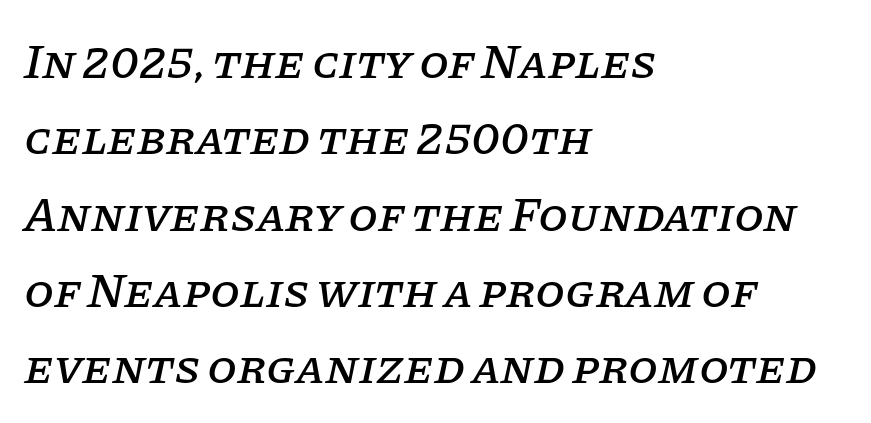
Q: Is the text italic (slanted)? A: Yes, it leans right by about 11 degrees.
Q: Is the typeface a serif or a sans-serif typeface? A: Serif.
Q: Is the text underlined? A: No.
Q: How is the paragraph aligned? A: Left-aligned.
Q: Is the spacing between letters normal or unusually wide? A: Normal.
Q: Is the spacing between lines tight, normal or loose? A: Normal.
Q: Width (condensed, normal, or wide)? A: Normal.
Q: Stroke contrast? A: Low.
Q: x-height? A: Large.
Q: Monospaced? A: No.
